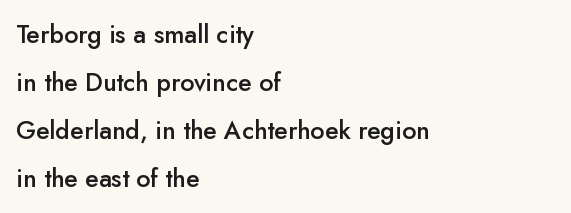
Spacing between characters is what you'd get straight out of the box. No italicization has been applied; the sample stays upright. The letters are semibold — heavier than regular but short of a full bold. Leading: increased. The area under the type is left untouched.
